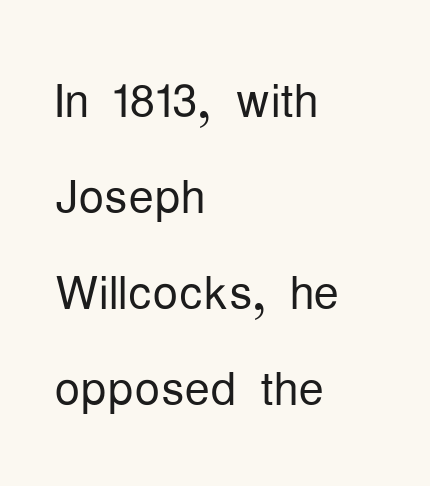
{"serif": "no", "italic": "no", "bold": "no", "weight": "light", "width": "condensed", "stroke_contrast": "low", "x_height": "medium", "monospaced": "no", "underline": "no", "align": "left", "line_spacing": "normal", "line_spacing_ratio": 1.5, "letter_spacing": "normal", "letter_spacing_em": 0.0, "glyph_px": 64}
